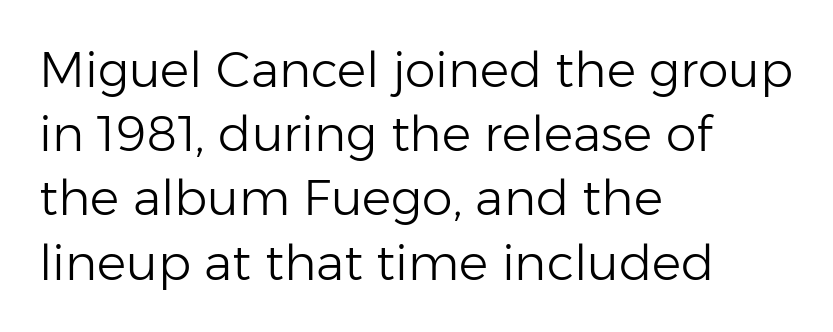
The image shows 49 px light sans-serif type, upright; set left-aligned, normal line spacing (1.31x), normal letter spacing, not underlined; low stroke contrast and a medium x-height.
